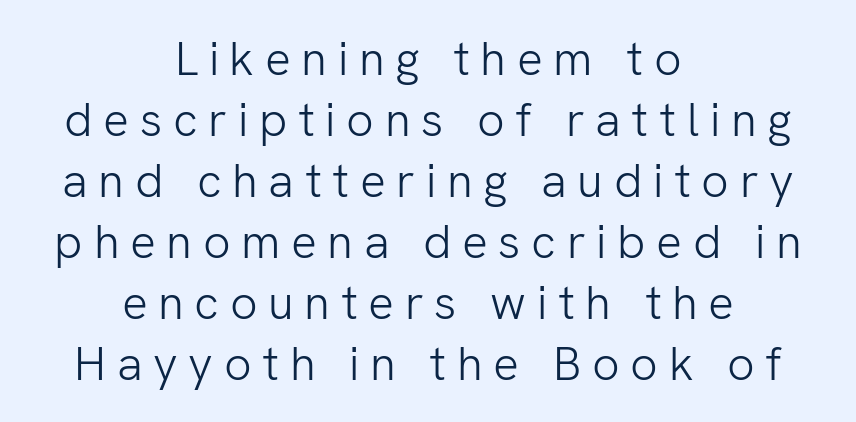
The image shows 48 px light sans-serif type, upright; set centered, normal line spacing (1.27x), unusually wide letter spacing (+0.22 em), not underlined; low stroke contrast and a medium x-height.
